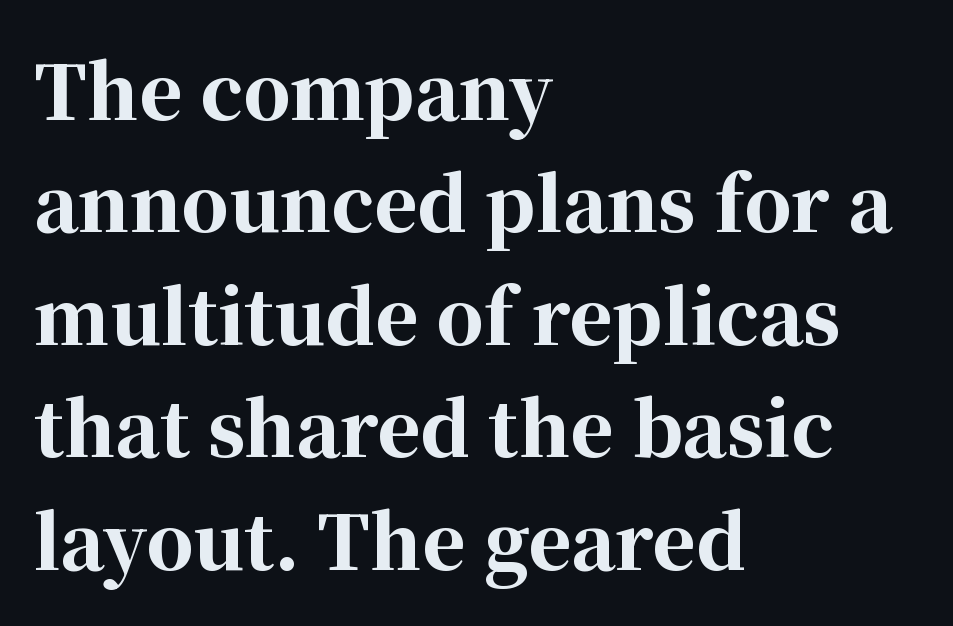
Q: Is the text bold? A: Yes.
Q: Is the text italic (slanted)? A: No, it is upright.
Q: Is the typeface a serif or a sans-serif typeface? A: Serif.
Q: Is the text underlined? A: No.
Q: How is the paragraph aligned? A: Left-aligned.
Q: Is the spacing between letters normal or unusually wide? A: Normal.
Q: Is the spacing between lines tight, normal or loose? A: Normal.
Q: Width (condensed, normal, or wide)? A: Normal.
Q: Stroke contrast? A: High.
Q: x-height? A: Medium.
Q: Monospaced? A: No.
